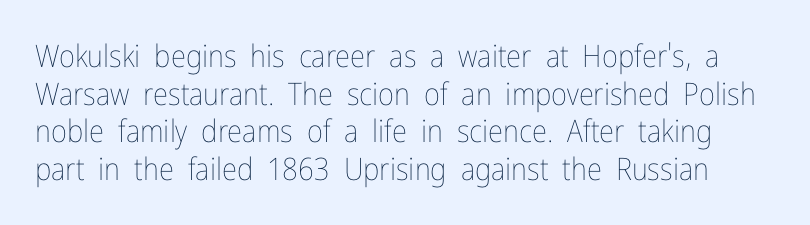
Q: Is the text bold? A: No.
Q: Is the text italic (slanted)? A: No, it is upright.
Q: Is the text underlined? A: No.
Q: Is the spacing between letters normal or unusually wide? A: Normal.
Q: Width (condensed, normal, or wide)? A: Condensed.
Q: Stroke contrast? A: Low.
Q: x-height? A: Medium.
Q: Monospaced? A: No.
